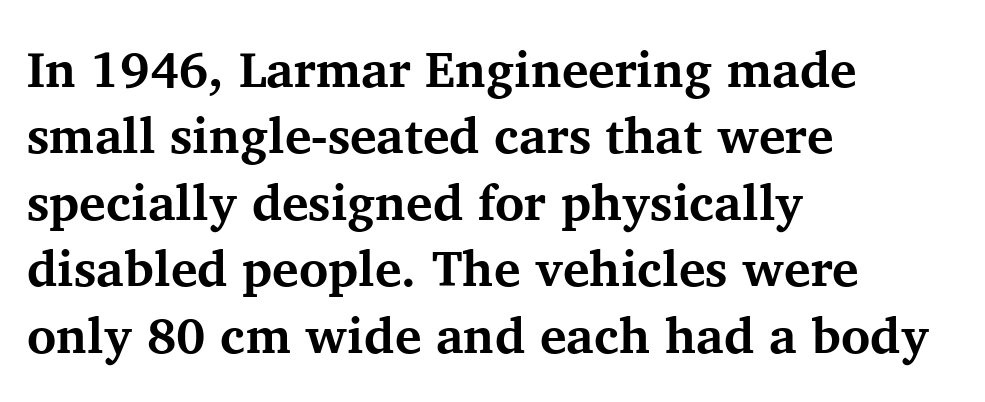
Q: Is the text bold? A: Yes.
Q: Is the text italic (slanted)? A: No, it is upright.
Q: Is the typeface a serif or a sans-serif typeface? A: Serif.
Q: Is the text underlined? A: No.
Q: How is the paragraph aligned? A: Left-aligned.
Q: Is the spacing between letters normal or unusually wide? A: Normal.
Q: Is the spacing between lines tight, normal or loose? A: Normal.
Q: Width (condensed, normal, or wide)? A: Normal.
Q: Stroke contrast? A: Medium.
Q: x-height? A: Medium.
Q: Monospaced? A: No.
